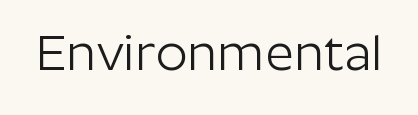
The image shows 50 px light sans-serif type, upright; set normal letter spacing, not underlined; low stroke contrast and a medium x-height.
